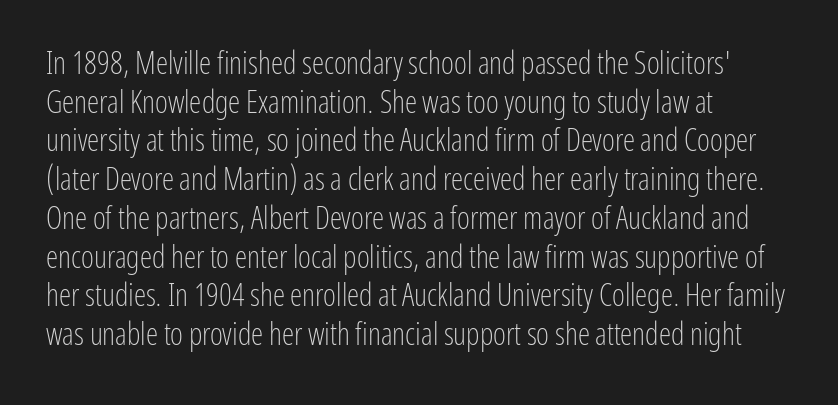
{"serif": "no", "italic": "no", "bold": "no", "weight": "light", "width": "condensed", "stroke_contrast": "low", "x_height": "medium", "monospaced": "no", "underline": "no", "align": "left", "line_spacing": "normal", "line_spacing_ratio": 1.25, "letter_spacing": "normal", "letter_spacing_em": 0.0, "glyph_px": 31}
